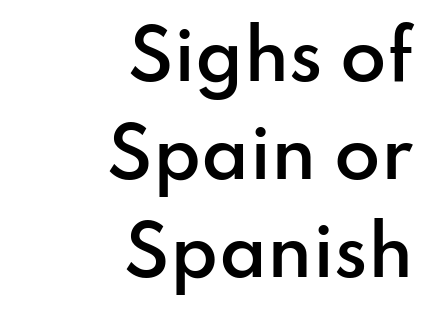
The image shows 67 px semibold sans-serif type, upright; set right-aligned, normal line spacing (1.46x), normal letter spacing, not underlined; low stroke contrast and a small x-height.
